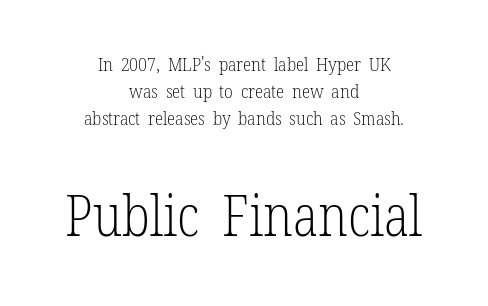
{"serif": "yes", "italic": "no", "bold": "no", "weight": "light", "width": "condensed", "stroke_contrast": "low", "x_height": "medium", "monospaced": "no", "underline": "no", "align": "center", "line_spacing": "normal", "line_spacing_ratio": 1.42, "letter_spacing": "normal", "letter_spacing_em": 0.0, "larger_block": "second", "size_ratio": 3.0, "glyph_px": 57}
